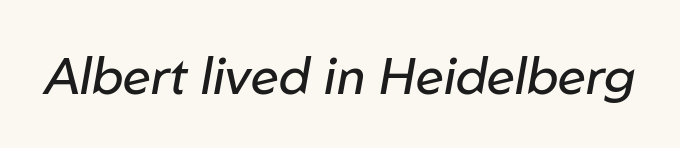
The image shows 51 px regular-weight type, italic (leaning right); set normal letter spacing, not underlined; low stroke contrast and a medium x-height.
